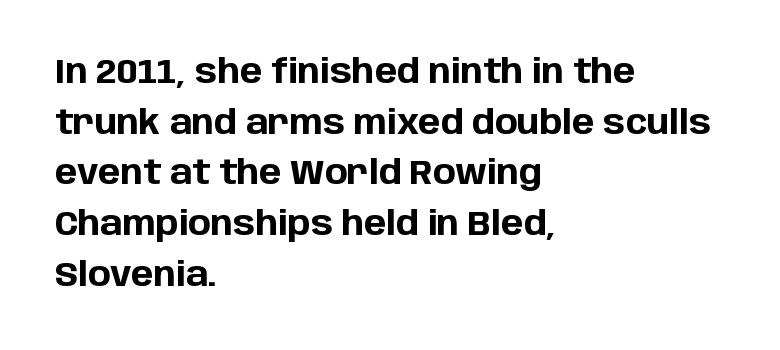
Think of a printed novel: that variable character pitch is what you see here. Underlining? Definitely not there. Horizontally, the lines are justified to the leading edge only. Its strokes are broad and dark, the hallmark of bold type.
